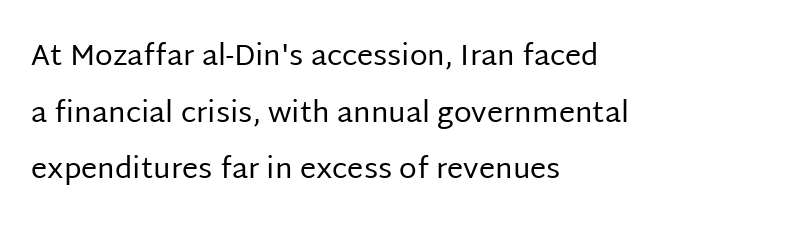
{"serif": "no", "italic": "no", "bold": "no", "weight": "regular", "width": "normal", "stroke_contrast": "low", "x_height": "large", "monospaced": "no", "underline": "no", "align": "left", "line_spacing": "loose", "line_spacing_ratio": 1.95, "letter_spacing": "normal", "letter_spacing_em": 0.0, "glyph_px": 29}
